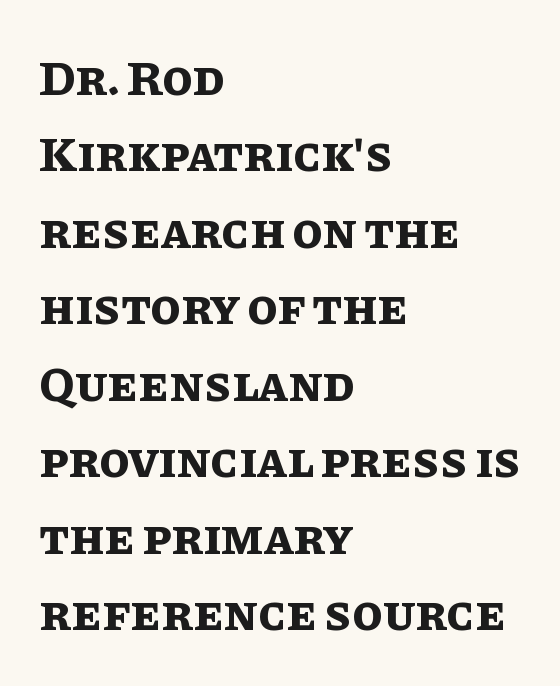
The space between consecutive lines is moderate. This is roman type, the default non-slanted kind. The letters advance in unequal steps, a hallmark of proportional type. The letters sit at their default tracking, neither squeezed nor spread.
